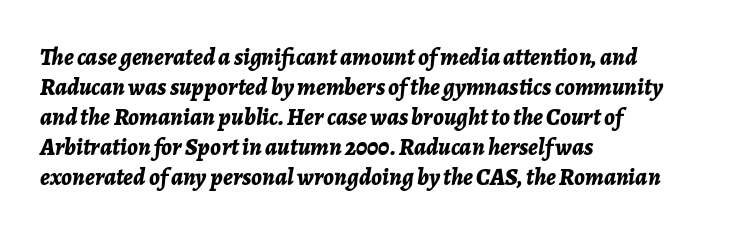
The vertical gap from one line to the next is medium. Notice how the passage keeps a crisp vertical edge on the left only. The letters are slanted; this is an italic face. A bare baseline throughout the passage. How heavy is the stroke? Heavy — this is a bold. The passage shown has conventional tracking throughout.
